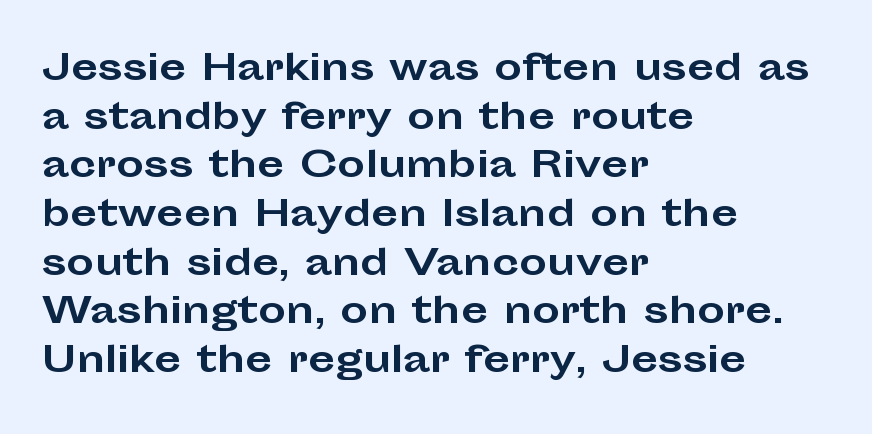
Q: Is the text bold? A: Yes.
Q: Is the text italic (slanted)? A: No, it is upright.
Q: Is the typeface a serif or a sans-serif typeface? A: Sans-serif.
Q: Is the text underlined? A: No.
Q: How is the paragraph aligned? A: Left-aligned.
Q: Is the spacing between letters normal or unusually wide? A: Normal.
Q: Is the spacing between lines tight, normal or loose? A: Normal.
Q: Width (condensed, normal, or wide)? A: Wide.
Q: Stroke contrast? A: Low.
Q: x-height? A: Medium.
Q: Monospaced? A: No.
